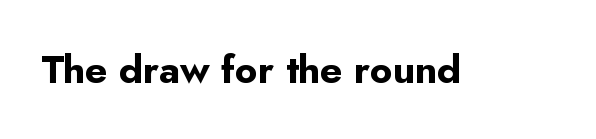
{"serif": "no", "italic": "no", "bold": "yes", "weight": "bold", "width": "normal", "stroke_contrast": "low", "x_height": "small", "monospaced": "no", "underline": "no", "letter_spacing": "normal", "letter_spacing_em": 0.0, "glyph_px": 39}
